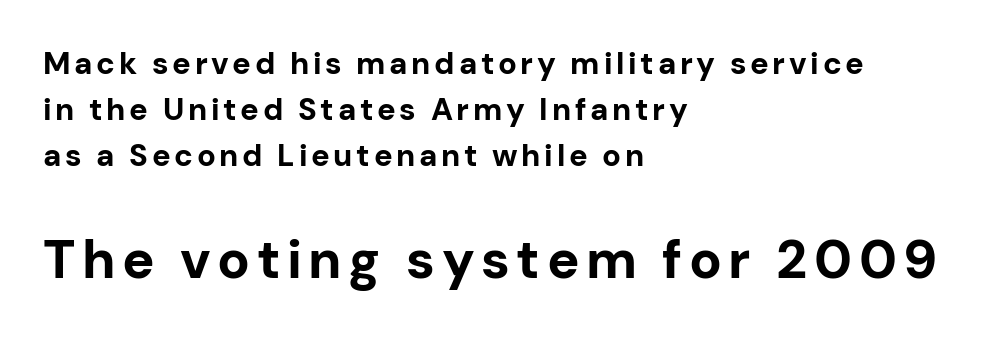
Q: Is the text bold? A: Yes.
Q: Is the text italic (slanted)? A: No, it is upright.
Q: Is the typeface a serif or a sans-serif typeface? A: Sans-serif.
Q: Is the text underlined? A: No.
Q: How is the paragraph aligned? A: Left-aligned.
Q: Is the spacing between lines tight, normal or loose? A: Normal.
Q: Which block of text is set in a larger size, the first (top) or the second (bottom)? A: The second (bottom) one.
Q: Width (condensed, normal, or wide)? A: Normal.
Q: Stroke contrast? A: Low.
Q: x-height? A: Medium.
Q: Monospaced? A: No.
